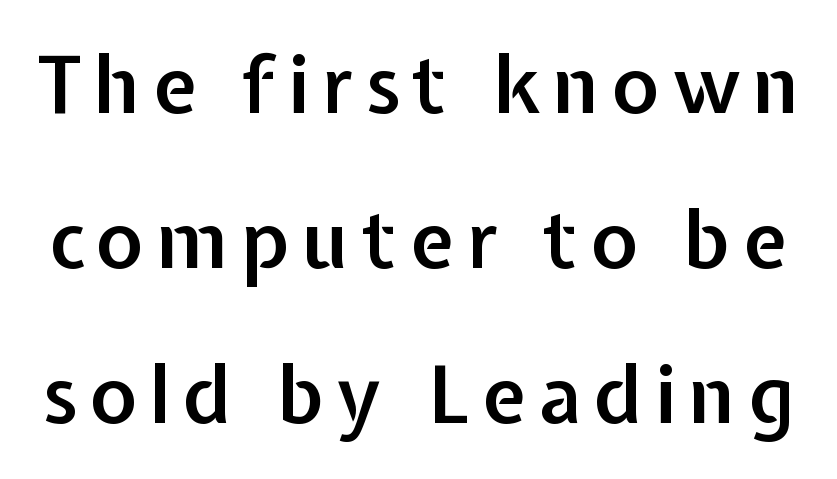
Q: Is the text bold? A: Semi-bold.
Q: Is the text italic (slanted)? A: No, it is upright.
Q: Is the typeface a serif or a sans-serif typeface? A: Sans-serif.
Q: Is the text underlined? A: No.
Q: Is the spacing between lines tight, normal or loose? A: Loose.
Q: Width (condensed, normal, or wide)? A: Normal.
Q: Stroke contrast? A: Low.
Q: x-height? A: Medium.
Q: Monospaced? A: No.
